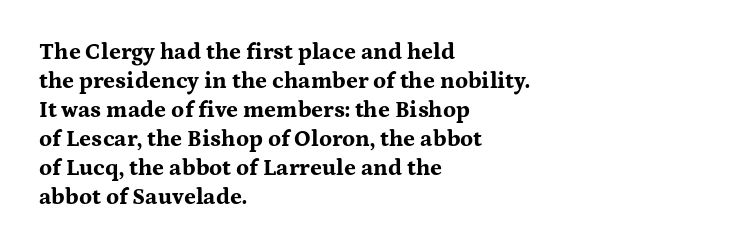
The typography opts for an upright posture over an oblique one. What weight is shown? A full bold with thick strokes. How would I describe the line gaps? Plain and ordinary. Each line starts at the same left margin while the right side varies.
